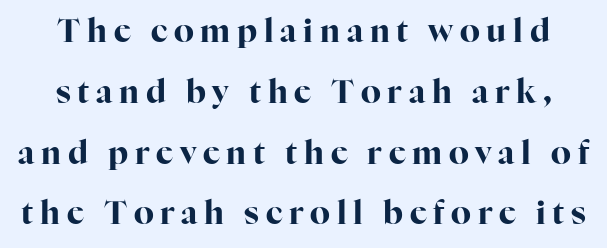
{"serif": "yes", "italic": "no", "bold": "yes", "weight": "bold", "width": "normal", "stroke_contrast": "high", "x_height": "medium", "monospaced": "no", "underline": "no", "line_spacing": "loose", "line_spacing_ratio": 1.9, "letter_spacing": "wide", "letter_spacing_em": 0.21, "glyph_px": 32}
